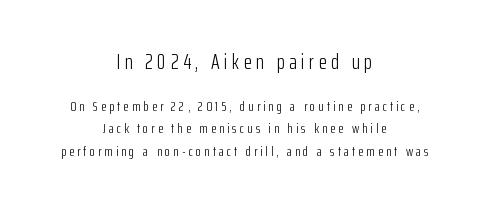
{"italic": "no", "bold": "no", "underline": "no", "align": "center", "line_spacing": "normal", "line_spacing_ratio": 1.59, "letter_spacing": "wide", "letter_spacing_em": 0.21, "larger_block": "first", "size_ratio": 1.5, "glyph_px": 21}
